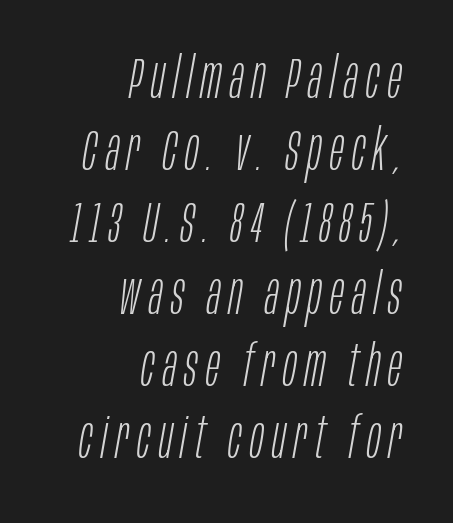
{"italic": "yes", "lean": "right", "slant_degrees": 10, "bold": "no", "weight": "light", "width": "condensed", "stroke_contrast": "low", "x_height": "large", "monospaced": "no", "underline": "no", "align": "right", "line_spacing_ratio": 1.24, "glyph_px": 58}
